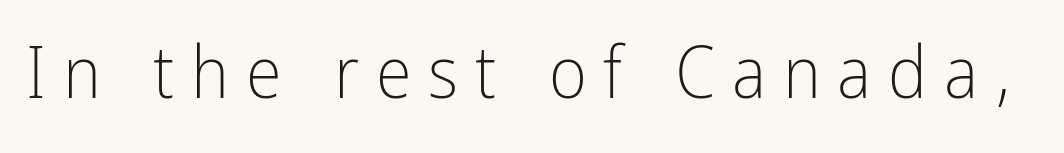
Q: Is the text bold? A: No.
Q: Is the text italic (slanted)? A: No, it is upright.
Q: Is the typeface a serif or a sans-serif typeface? A: Sans-serif.
Q: Is the text underlined? A: No.
Q: Is the spacing between letters normal or unusually wide? A: Unusually wide.
Q: Width (condensed, normal, or wide)? A: Condensed.
Q: Stroke contrast? A: Low.
Q: x-height? A: Medium.
Q: Monospaced? A: No.
